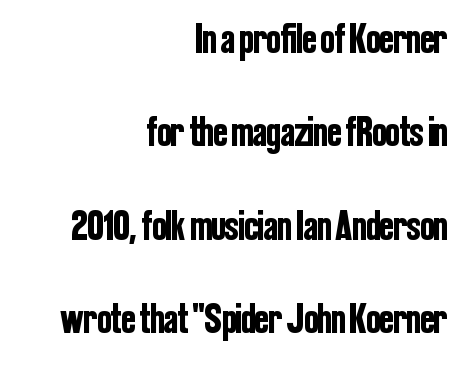
The image shows 41 px condensed sans-serif type, upright; set right-aligned, loose line spacing (2.28x), normal letter spacing, not underlined; low stroke contrast and a medium x-height.
